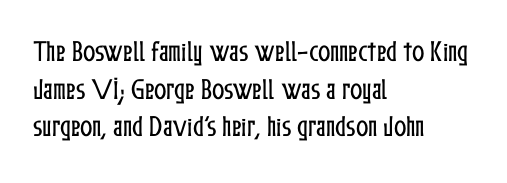
{"italic": "no", "underline": "no", "align": "left", "line_spacing": "normal", "line_spacing_ratio": 1.64, "letter_spacing": "normal", "letter_spacing_em": 0.0, "glyph_px": 23}
